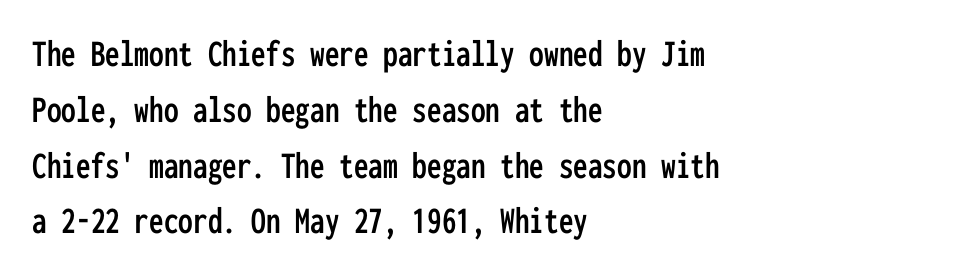
Layout note: lines flush left. The horizontal fit of the characters is conventional and even. Is this a fixed-width face? Yes — each glyph sits in an identical cell. Summary of vertical rhythm: regular, with standard interline spacing. Unmarked baselines from the first word to the last.
